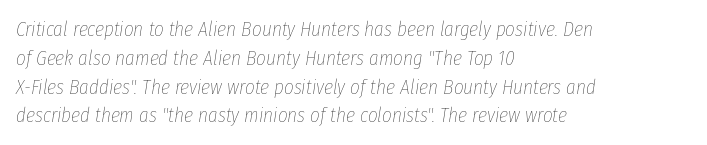
{"italic": "yes", "lean": "right", "slant_degrees": 8, "bold": "no", "underline": "no", "align": "left", "line_spacing": "normal", "line_spacing_ratio": 1.37, "letter_spacing": "normal", "letter_spacing_em": 0.0, "glyph_px": 21}
